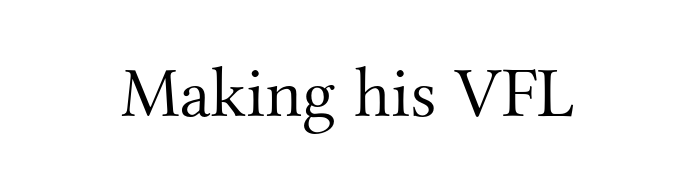
{"serif": "yes", "italic": "no", "bold": "no", "weight": "light", "width": "normal", "stroke_contrast": "medium", "x_height": "small", "monospaced": "no", "underline": "no", "letter_spacing": "normal", "letter_spacing_em": 0.0, "glyph_px": 71}
